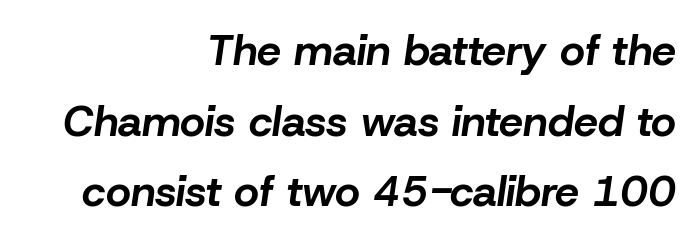
The image shows 43 px bold type, italic (leaning right); set right-aligned, normal line spacing (1.64x), normal letter spacing, not underlined; low stroke contrast and a medium x-height.
